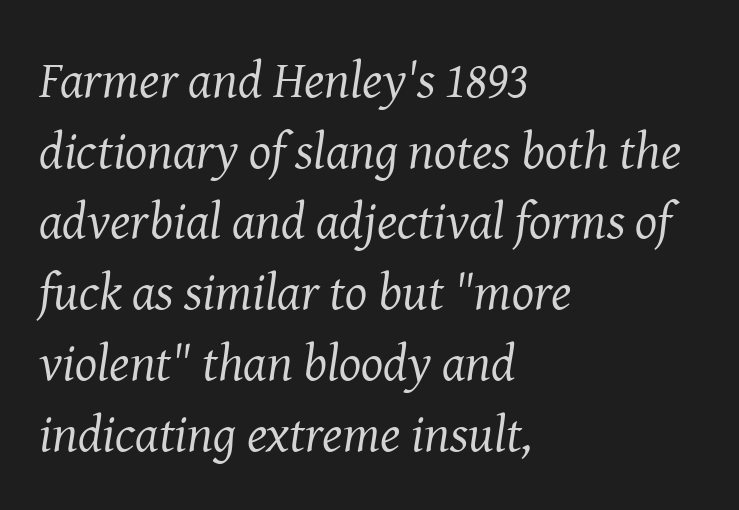
Compared with typical paragraphs, the rows here are spaced about the same. Varying glyph widths throughout — classic text-font behaviour. Tall strokes in this sample are angled rather than plumb. Weight: in the light-to-regular range.
